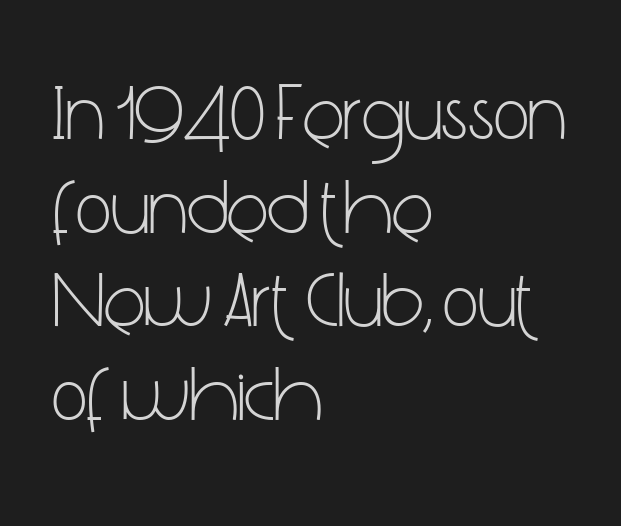
The rag falls on the right side of this text block. Proportional: the letters do not fall into vertical columns. Inter-character spacing is left at the font's built-in metrics. Grotesque or geometric, the face here clearly has no serifs. The area under the type is left untouched. The weight would be labelled regular, book, light, or lighter still.
